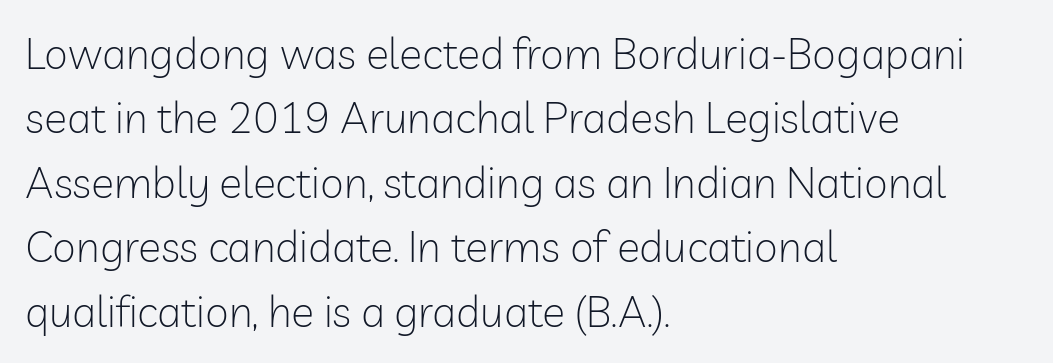
The image shows 43 px light sans-serif type, upright; set left-aligned, normal line spacing (1.5x), normal letter spacing, not underlined; low stroke contrast and a medium x-height.
